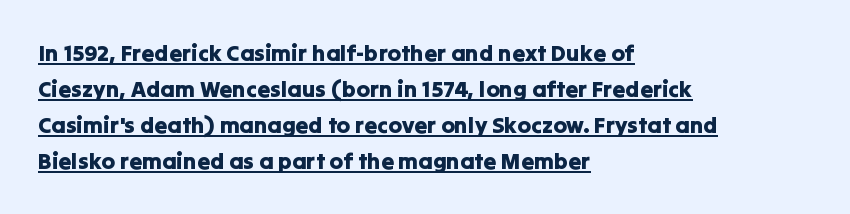
{"italic": "no", "underline": "yes", "align": "left", "line_spacing": "normal", "line_spacing_ratio": 1.56, "letter_spacing": "normal", "letter_spacing_em": 0.0, "glyph_px": 23}
